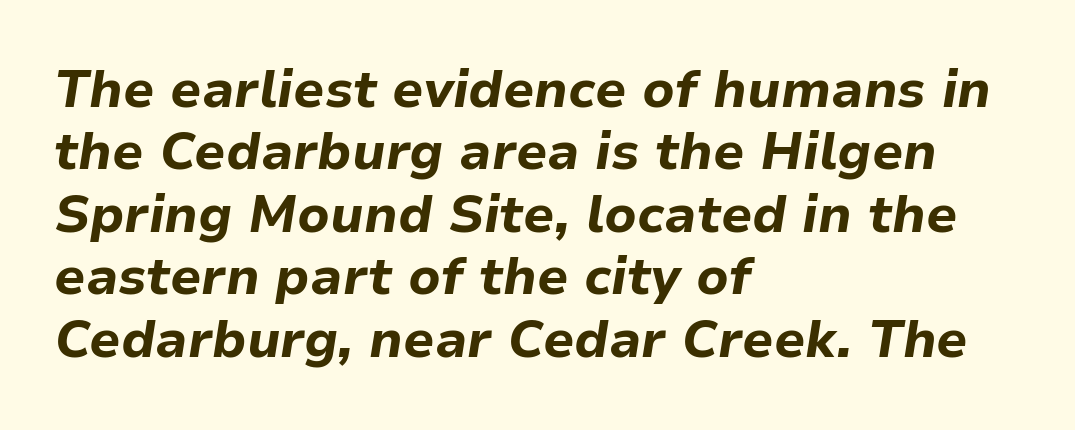
The image shows 52 px bold type, italic (leaning right); set left-aligned, line spacing 1.2x, normal letter spacing, not underlined; low stroke contrast and a medium x-height.
